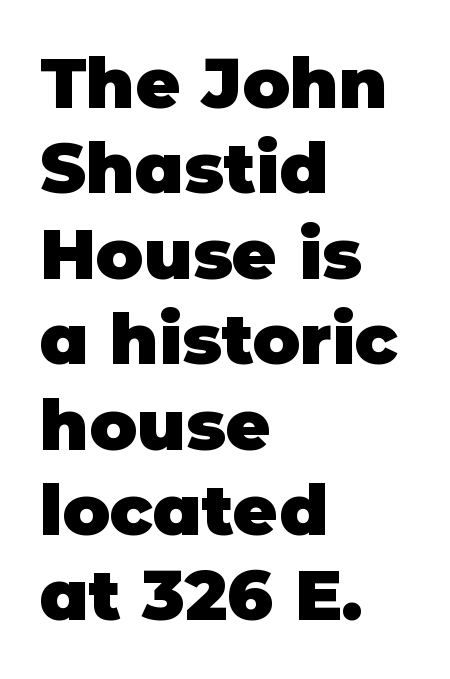
{"serif": "no", "italic": "no", "bold": "yes", "weight": "heavy", "width": "normal", "stroke_contrast": "low", "x_height": "large", "monospaced": "no", "underline": "no", "align": "left", "line_spacing_ratio": 1.22, "letter_spacing": "normal", "letter_spacing_em": 0.0, "glyph_px": 70}
